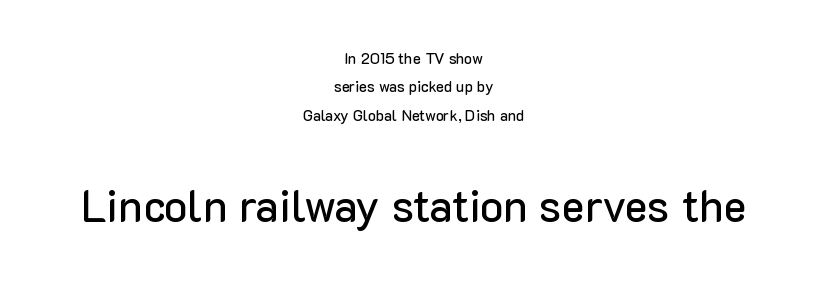
{"serif": "no", "italic": "no", "width": "normal", "stroke_contrast": "low", "x_height": "medium", "monospaced": "no", "underline": "no", "align": "center", "line_spacing": "loose", "line_spacing_ratio": 1.9, "letter_spacing": "normal", "letter_spacing_em": 0.0, "larger_block": "second", "size_ratio": 2.93, "glyph_px": 44}
